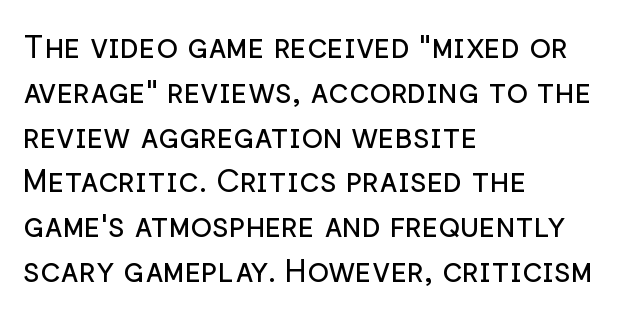
The image shows 32 px regular-weight sans-serif type, upright; set left-aligned, normal line spacing (1.4x), normal letter spacing, not underlined; low stroke contrast and a medium x-height.
